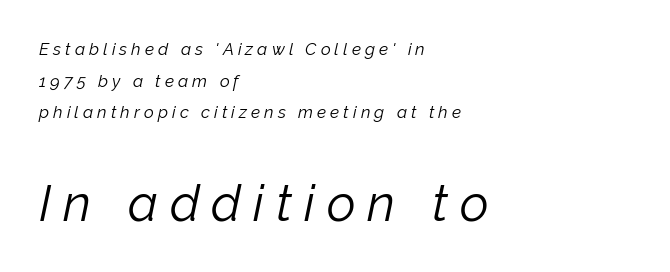
Q: Is the text bold? A: No.
Q: Is the text italic (slanted)? A: Yes, it leans right by about 12 degrees.
Q: Is the text underlined? A: No.
Q: How is the paragraph aligned? A: Left-aligned.
Q: Is the spacing between letters normal or unusually wide? A: Unusually wide.
Q: Which block of text is set in a larger size, the first (top) or the second (bottom)? A: The second (bottom) one.
Q: Width (condensed, normal, or wide)? A: Normal.
Q: Stroke contrast? A: Low.
Q: x-height? A: Medium.
Q: Monospaced? A: No.
